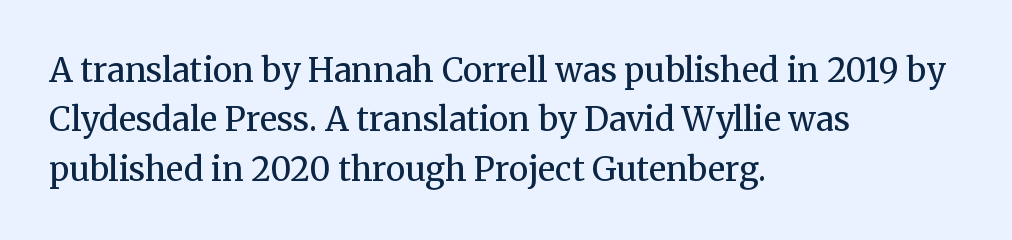
The image shows 33 px regular-weight serif type, upright; set left-aligned, normal line spacing (1.5x), normal letter spacing, not underlined; medium stroke contrast and a medium x-height.
